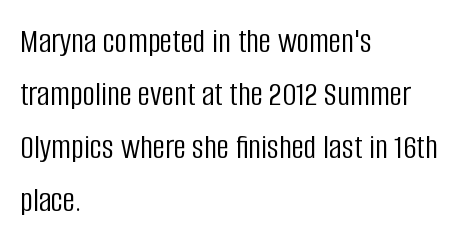
{"serif": "no", "italic": "no", "bold": "no", "weight": "light", "width": "condensed", "stroke_contrast": "low", "x_height": "large", "monospaced": "no", "underline": "no", "align": "left", "line_spacing": "normal", "line_spacing_ratio": 1.51, "letter_spacing": "normal", "letter_spacing_em": 0.0, "glyph_px": 35}
